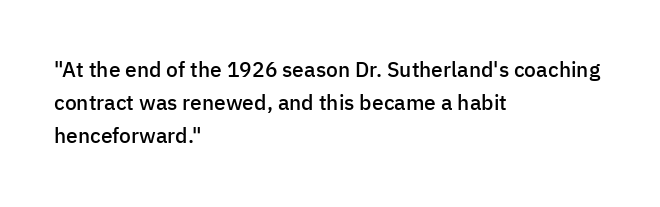
{"italic": "no", "bold": "semi", "underline": "no", "align": "left", "line_spacing": "normal", "line_spacing_ratio": 1.58, "letter_spacing": "normal", "letter_spacing_em": 0.0, "glyph_px": 21}
